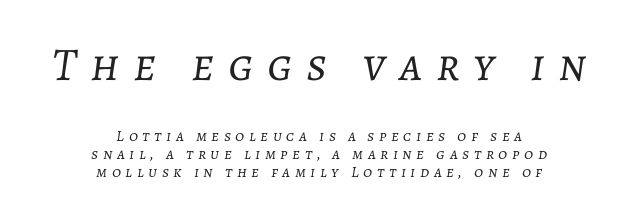
The image shows 47 px light type, italic (leaning right); set centered, tight line spacing (1.15x), unusually wide letter spacing (+0.29 em), not underlined; the first (top) block is 2.94x larger; low stroke contrast and a medium x-height.
